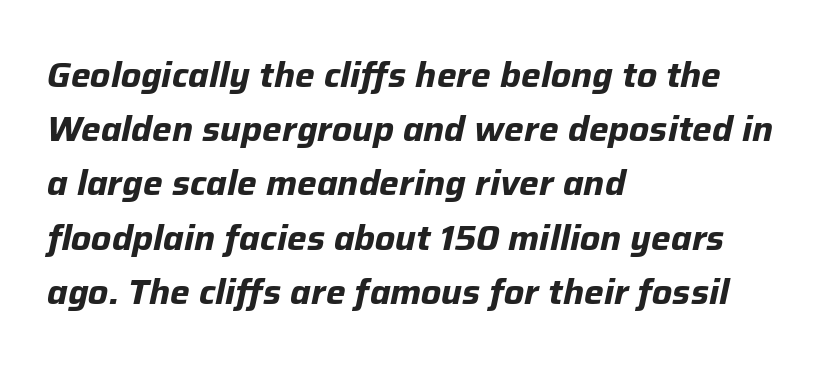
The image shows 35 px bold type, italic (leaning right); set left-aligned, normal line spacing (1.55x), normal letter spacing, not underlined; low stroke contrast and a medium x-height.
